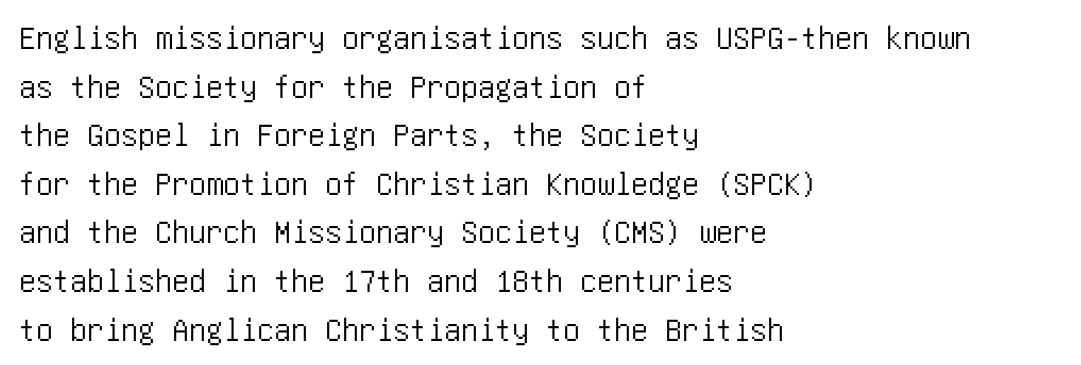
{"serif": "no", "italic": "no", "width": "condensed", "stroke_contrast": "low", "x_height": "large", "underline": "no", "align": "left", "line_spacing": "normal", "line_spacing_ratio": 1.43, "letter_spacing": "normal", "letter_spacing_em": 0.0, "glyph_px": 34}
